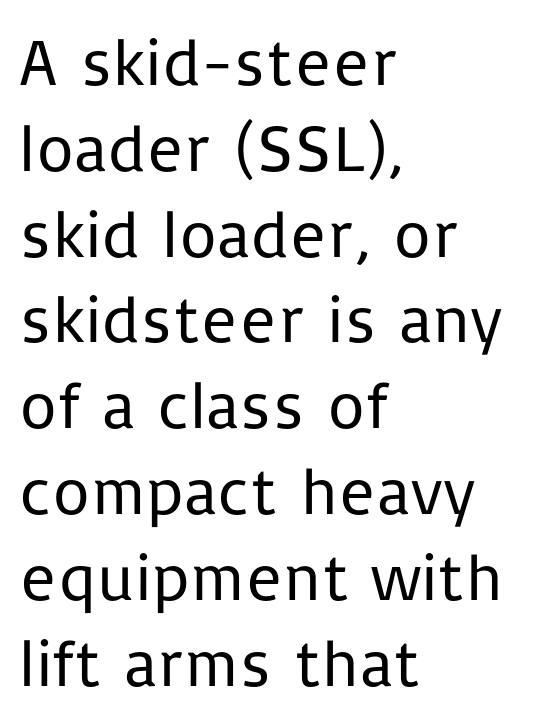
This rendering uses left alignment, leaving the right contour irregular. Rule under the text: the space is simply empty. Each letter keeps its own natural width here, so spacing adapts to shape. Regarding serifs, this sample does without them. A roman cut, with each character standing at attention.
